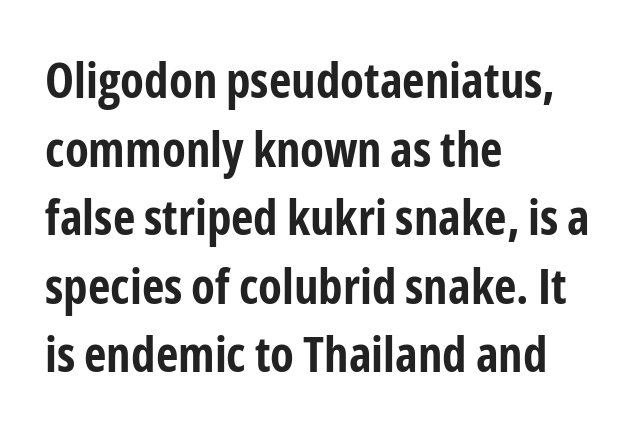
{"serif": "no", "italic": "no", "bold": "yes", "weight": "bold", "width": "condensed", "stroke_contrast": "low", "x_height": "medium", "monospaced": "no", "underline": "no", "align": "left", "line_spacing": "normal", "line_spacing_ratio": 1.4, "letter_spacing": "normal", "letter_spacing_em": 0.0, "glyph_px": 49}
